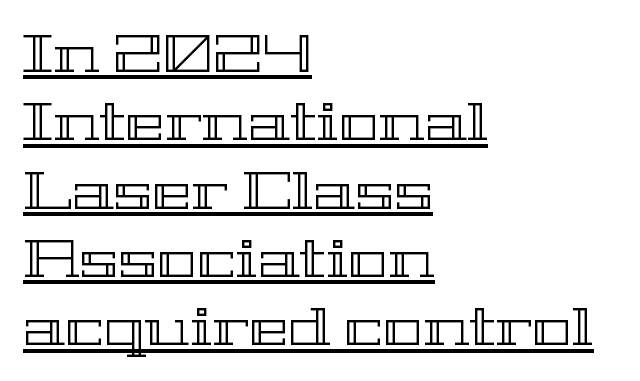
{"italic": "no", "width": "wide", "x_height": "medium", "monospaced": "no", "underline": "yes", "align": "left", "line_spacing": "normal", "line_spacing_ratio": 1.29, "letter_spacing": "normal", "letter_spacing_em": 0.0, "glyph_px": 53}
